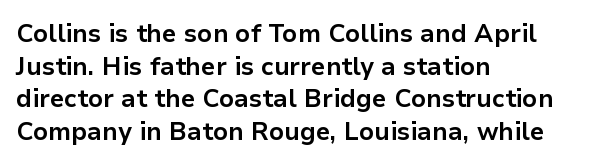
{"italic": "no", "bold": "yes", "underline": "no", "align": "left", "line_spacing": "normal", "line_spacing_ratio": 1.31, "letter_spacing": "normal", "letter_spacing_em": 0.0, "glyph_px": 25}
